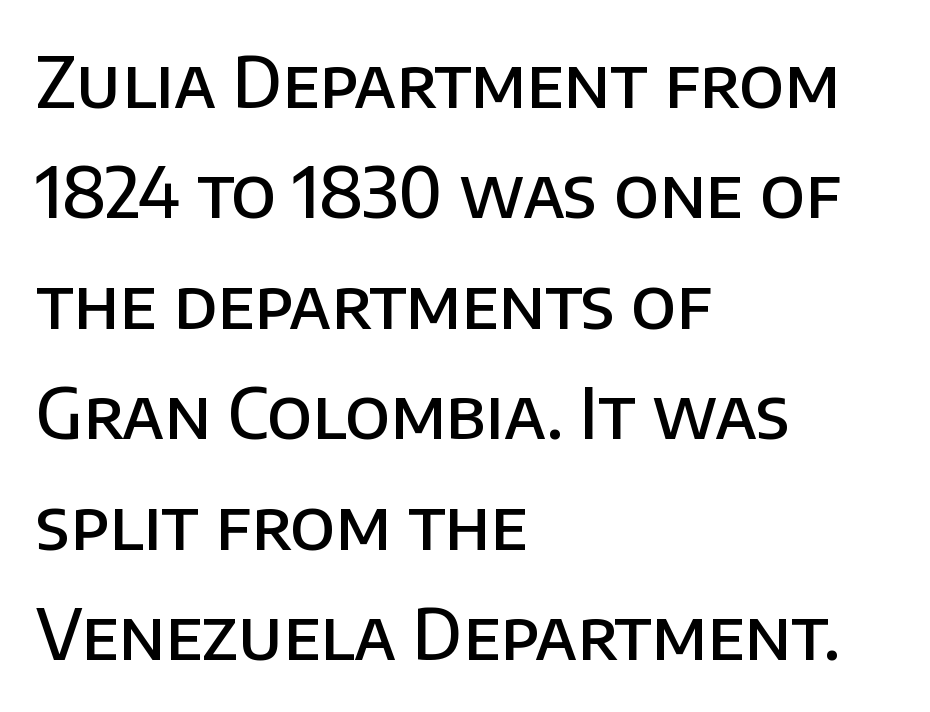
{"serif": "no", "italic": "no", "bold": "semi", "weight": "semibold", "width": "normal", "stroke_contrast": "low", "x_height": "large", "monospaced": "no", "underline": "no", "align": "left", "line_spacing": "normal", "line_spacing_ratio": 1.6, "letter_spacing": "normal", "letter_spacing_em": 0.0, "glyph_px": 69}
